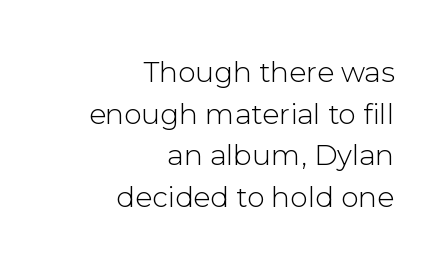
This sample keeps an unexceptional amount of space between lines. Note the varied advance widths — an 'i' is clearly narrower than an 'm'. This rendering uses right alignment, leaving the left contour irregular. A typesetter would call this zero additional tracking. The letters stand straight up with perfectly vertical stems. This is not heavy type; no bold has been used.
